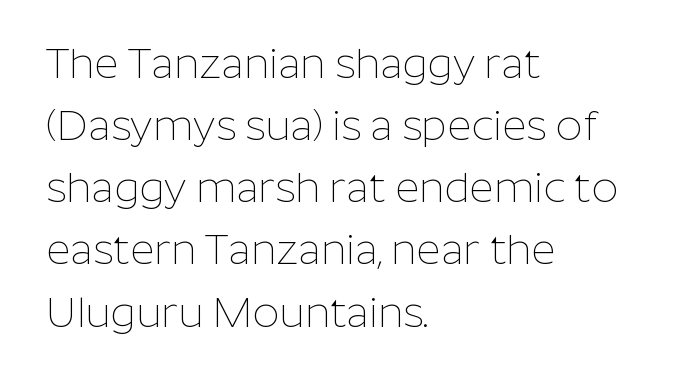
The image shows 42 px thin sans-serif type, upright; set left-aligned, normal line spacing (1.48x), normal letter spacing, not underlined; low stroke contrast and a medium x-height.
